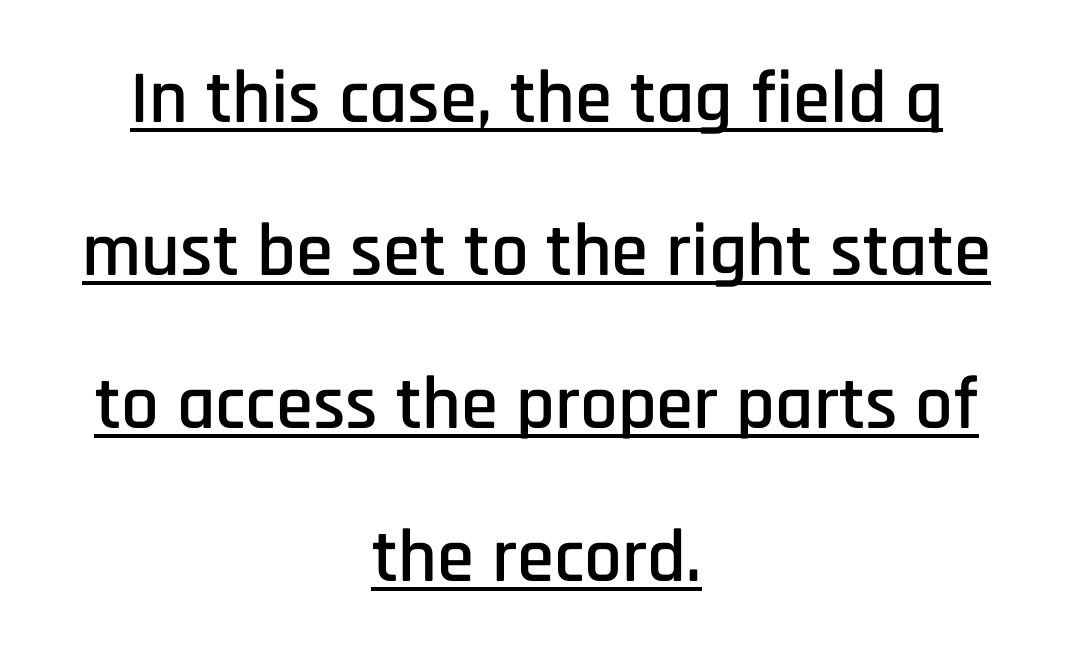
Horizontal alignment here is central, giving a formal, balanced look. Regarding leading, the lines here are spaced well apart. Proportional: the letters do not fall into vertical columns. There is no visible air inserted between adjacent glyphs.
